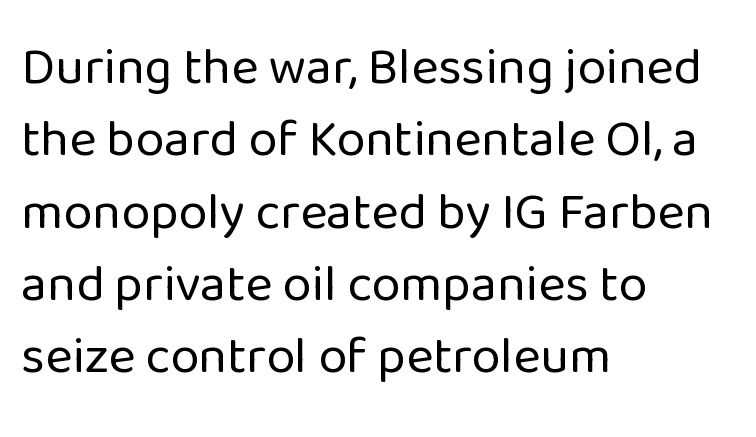
The image shows 52 px regular-weight sans-serif type, upright; set left-aligned, normal line spacing (1.39x), normal letter spacing, not underlined; low stroke contrast and a medium x-height.
